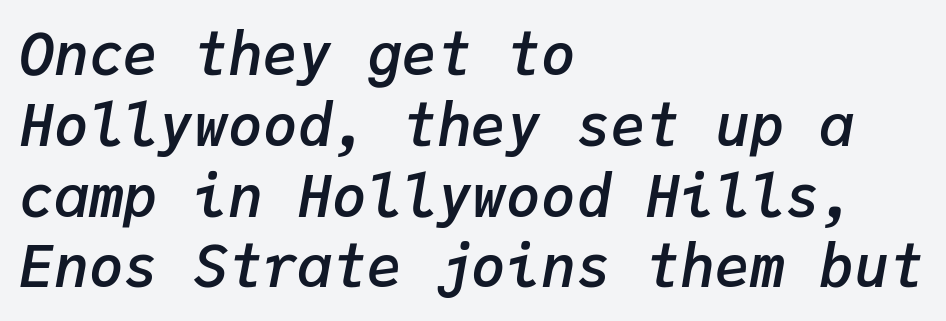
Q: Is the text bold? A: Semi-bold.
Q: Is the text italic (slanted)? A: Yes, it leans right by about 9 degrees.
Q: Is the text underlined? A: No.
Q: How is the paragraph aligned? A: Left-aligned.
Q: Is the spacing between letters normal or unusually wide? A: Normal.
Q: Width (condensed, normal, or wide)? A: Normal.
Q: Stroke contrast? A: Low.
Q: x-height? A: Medium.
Q: Monospaced? A: Yes.
